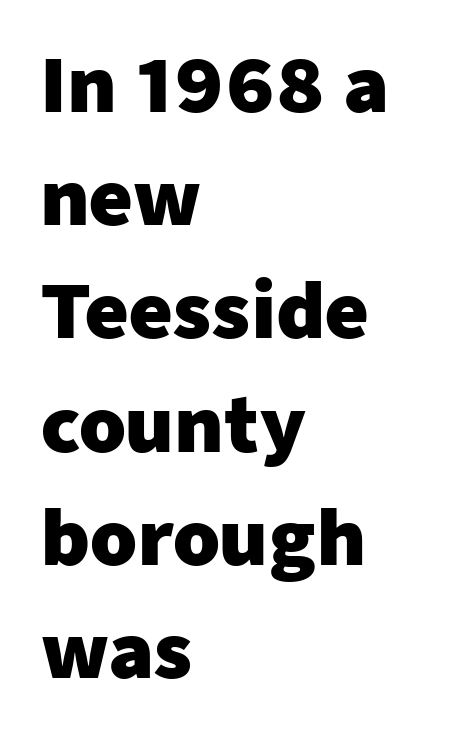
Set as a true bold cut, around the 700 mark. Think of a printed novel: that variable character pitch is what you see here. These lines are composed in type without serifs. In terms of leading, this rendering sits right in the middle.
